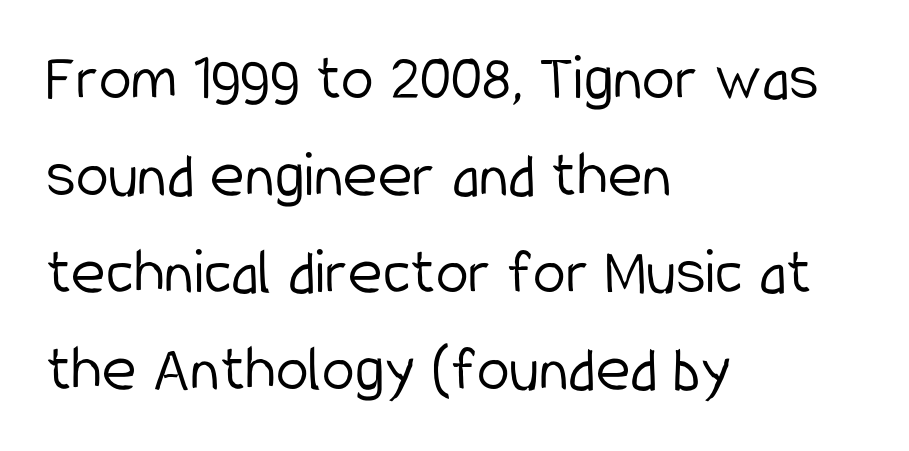
{"serif": "no", "italic": "no", "bold": "no", "weight": "light", "width": "condensed", "stroke_contrast": "low", "x_height": "medium", "monospaced": "no", "underline": "no", "align": "left", "line_spacing": "normal", "line_spacing_ratio": 1.47, "letter_spacing": "normal", "letter_spacing_em": 0.0, "glyph_px": 66}
